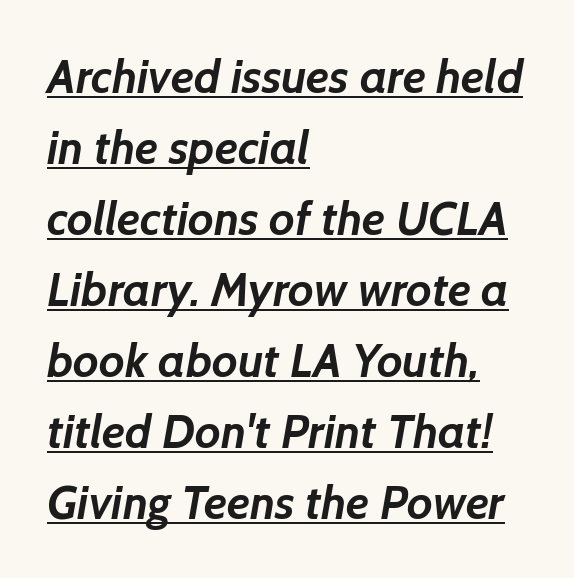
The image shows 47 px semibold sans-serif type; set left-aligned, normal line spacing (1.51x), normal letter spacing, underlined; low stroke contrast and a medium x-height.
